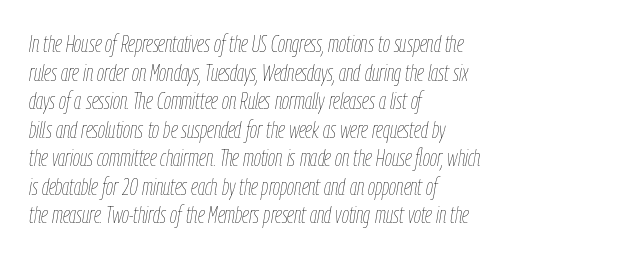
The text block is weighted toward the left margin, trailing off unevenly rightward. The text carries the slant typical of an italic or oblique font. What stands out about the letter spacing? Nothing — it is the standard amount. Is this a heavy cut? Hardly; it is regular or lighter.
